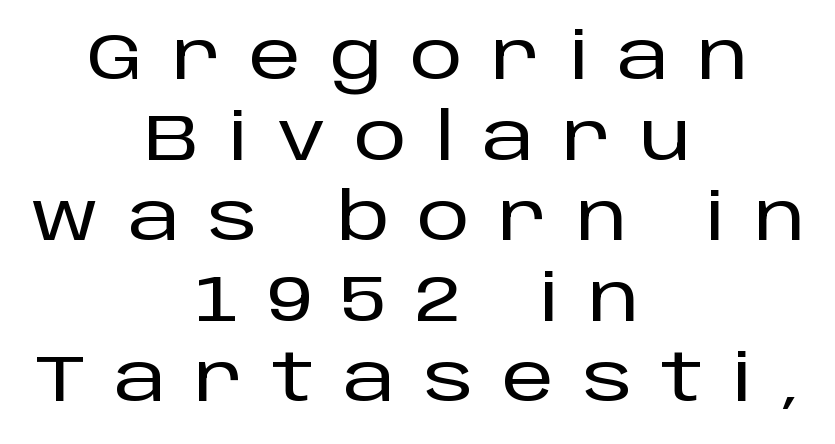
Q: Is the text italic (slanted)? A: No, it is upright.
Q: Is the typeface a serif or a sans-serif typeface? A: Sans-serif.
Q: Is the text underlined? A: No.
Q: How is the paragraph aligned? A: Centered.
Q: Is the spacing between letters normal or unusually wide? A: Unusually wide.
Q: Width (condensed, normal, or wide)? A: Normal.
Q: Stroke contrast? A: Low.
Q: x-height? A: Large.
Q: Monospaced? A: No.
